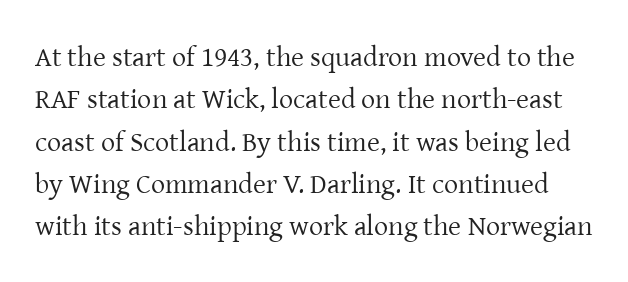
The image shows 28 px regular-weight serif type, upright; set normal line spacing (1.51x), normal letter spacing, not underlined; low stroke contrast and a medium x-height.
